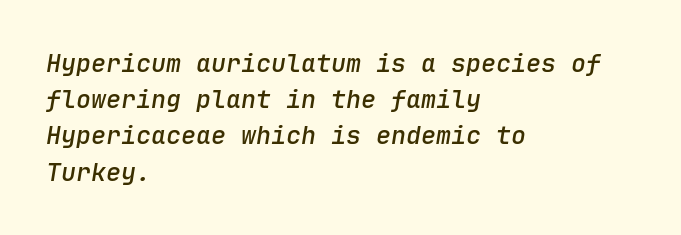
{"italic": "yes", "lean": "right", "slant_degrees": 9, "bold": "semi", "underline": "no", "align": "left", "line_spacing": "normal", "line_spacing_ratio": 1.45, "letter_spacing": "normal", "letter_spacing_em": 0.0, "glyph_px": 25}
